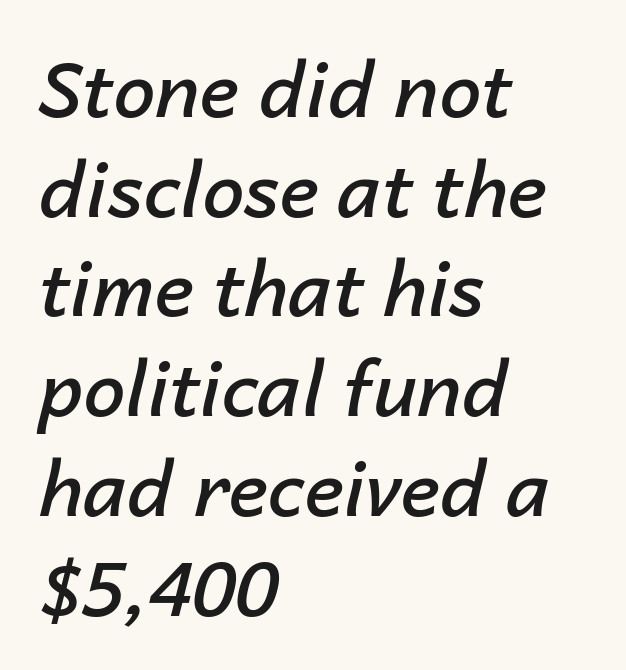
{"italic": "yes", "lean": "right", "slant_degrees": 14, "bold": "semi", "weight": "semibold", "width": "normal", "stroke_contrast": "low", "x_height": "medium", "monospaced": "no", "underline": "no", "align": "left", "line_spacing": "normal", "line_spacing_ratio": 1.33, "letter_spacing": "normal", "letter_spacing_em": 0.0, "glyph_px": 75}
